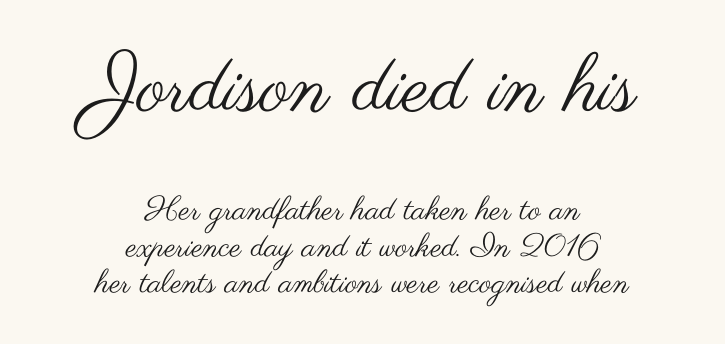
{"serif": "no", "bold": "no", "weight": "regular", "width": "wide", "stroke_contrast": "medium", "x_height": "small", "monospaced": "no", "underline": "no", "align": "center", "line_spacing": "tight", "line_spacing_ratio": 1.13, "letter_spacing": "normal", "letter_spacing_em": 0.0, "larger_block": "first", "size_ratio": 2.47, "glyph_px": 79}
